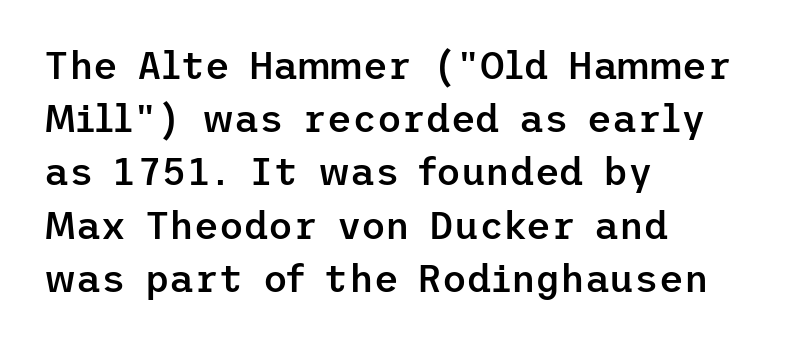
{"serif": "no", "italic": "no", "bold": "semi", "weight": "semibold", "width": "normal", "stroke_contrast": "low", "x_height": "medium", "underline": "no", "align": "left", "line_spacing": "normal", "line_spacing_ratio": 1.4, "letter_spacing": "normal", "letter_spacing_em": 0.0, "glyph_px": 38}
